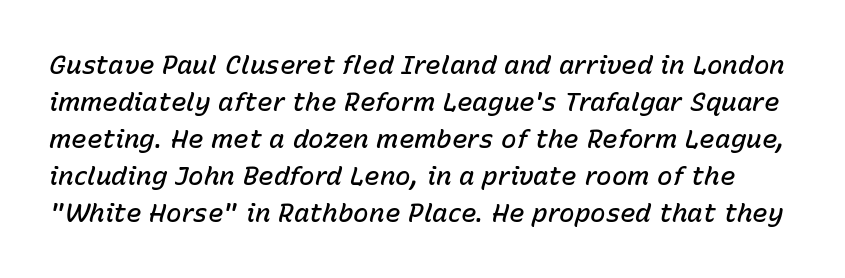
Q: Is the text bold? A: Semi-bold.
Q: Is the text italic (slanted)? A: Yes, it leans right by about 15 degrees.
Q: Is the text underlined? A: No.
Q: Is the spacing between letters normal or unusually wide? A: Normal.
Q: Is the spacing between lines tight, normal or loose? A: Normal.
